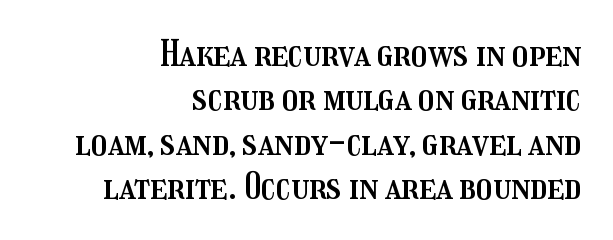
{"italic": "no", "width": "condensed", "stroke_contrast": "medium", "x_height": "medium", "monospaced": "no", "underline": "no", "align": "right", "line_spacing_ratio": 1.23, "letter_spacing": "normal", "letter_spacing_em": 0.0, "glyph_px": 36}
